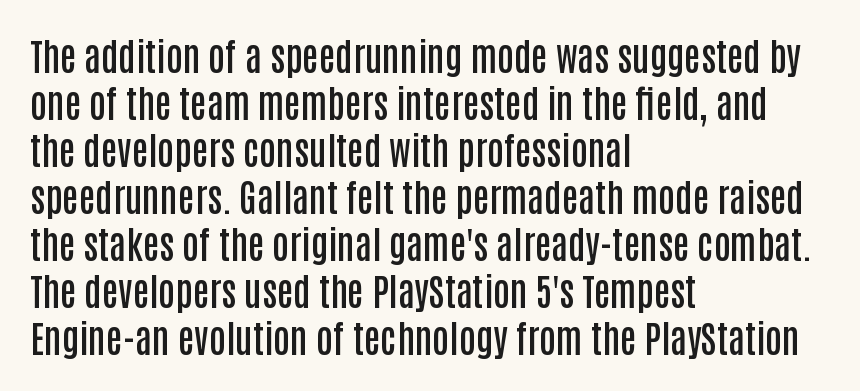
The image shows 37 px semibold, condensed sans-serif type, upright; set left-aligned, normal line spacing (1.27x), normal letter spacing, not underlined; low stroke contrast and a large x-height.
